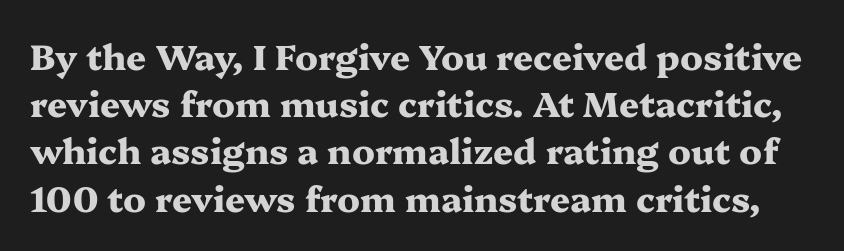
Q: Is the text bold? A: Yes.
Q: Is the text italic (slanted)? A: No, it is upright.
Q: Is the typeface a serif or a sans-serif typeface? A: Serif.
Q: Is the text underlined? A: No.
Q: Is the spacing between letters normal or unusually wide? A: Normal.
Q: Is the spacing between lines tight, normal or loose? A: Normal.
Q: Width (condensed, normal, or wide)? A: Wide.
Q: Stroke contrast? A: Medium.
Q: x-height? A: Medium.
Q: Monospaced? A: No.
